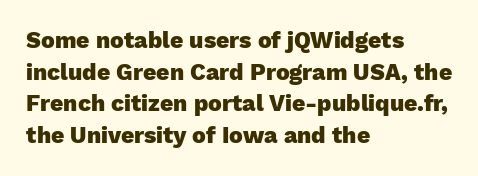
The image shows 23 px bold type, upright; set left-aligned, normal line spacing (1.38x), normal letter spacing, not underlined.
